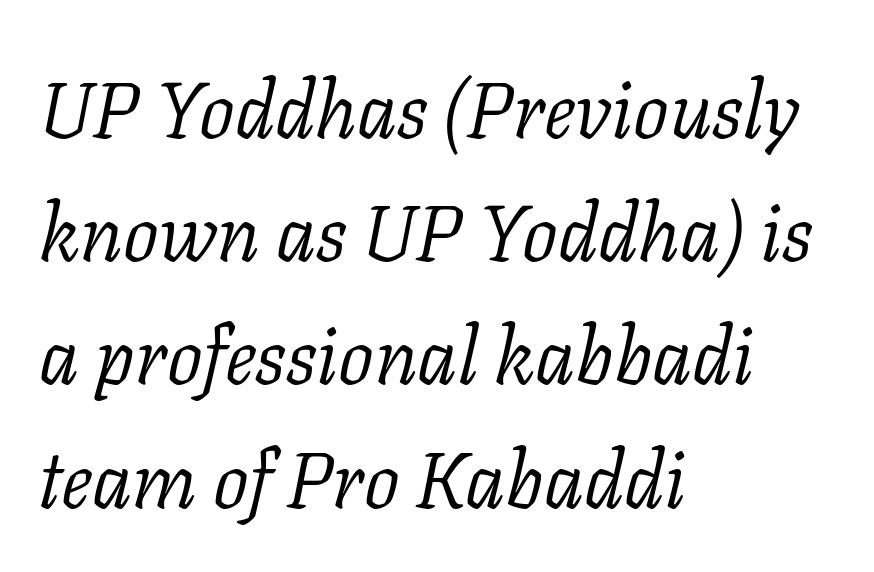
The rendering applies a slant to the glyphs. The space between consecutive lines is moderate. The typeface has the unassuming heft of standard copy or less. If you drew a ruler down the left edge, every line would touch it. There is no visible air inserted between adjacent glyphs.
